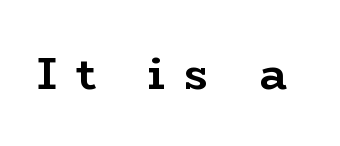
{"serif": "yes", "italic": "no", "bold": "yes", "weight": "semibold", "width": "wide", "stroke_contrast": "low", "x_height": "medium", "monospaced": "no", "underline": "no", "letter_spacing": "wide", "letter_spacing_em": 0.41, "glyph_px": 46}
